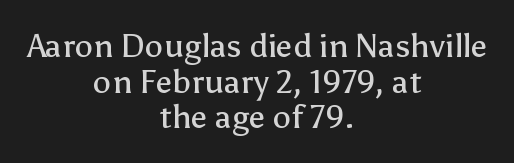
{"serif": "no", "italic": "no", "bold": "no", "weight": "regular", "width": "normal", "stroke_contrast": "low", "x_height": "medium", "monospaced": "no", "underline": "no", "align": "center", "line_spacing": "tight", "line_spacing_ratio": 1.08, "letter_spacing": "normal", "letter_spacing_em": 0.0, "glyph_px": 33}
